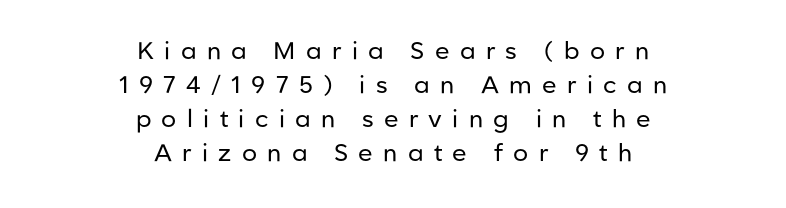
{"italic": "no", "bold": "no", "underline": "no", "align": "center", "line_spacing": "normal", "line_spacing_ratio": 1.42, "letter_spacing": "wide", "letter_spacing_em": 0.43, "glyph_px": 24}
